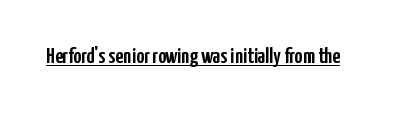
The image shows 22 px text type, upright; set normal letter spacing, underlined.
